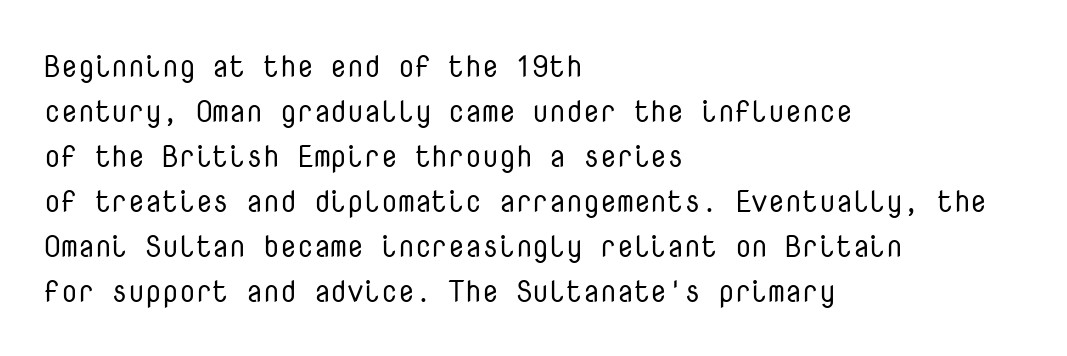
Q: Is the text bold? A: No.
Q: Is the text italic (slanted)? A: No, it is upright.
Q: Is the typeface a serif or a sans-serif typeface? A: Sans-serif.
Q: Is the text underlined? A: No.
Q: How is the paragraph aligned? A: Left-aligned.
Q: Is the spacing between letters normal or unusually wide? A: Normal.
Q: Is the spacing between lines tight, normal or loose? A: Normal.
Q: Width (condensed, normal, or wide)? A: Normal.
Q: Stroke contrast? A: Low.
Q: x-height? A: Medium.
Q: Monospaced? A: Yes.
